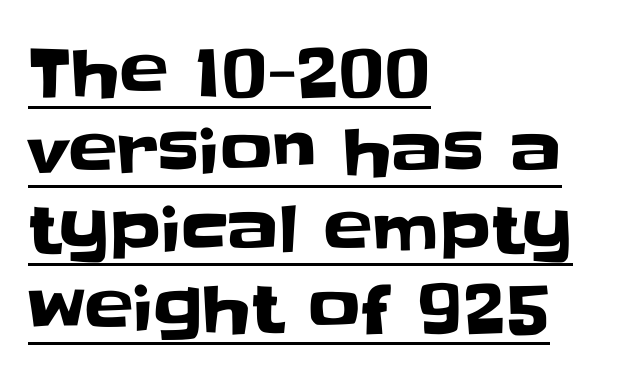
{"serif": "no", "italic": "no", "width": "normal", "stroke_contrast": "low", "x_height": "large", "monospaced": "no", "underline": "yes", "align": "left", "line_spacing_ratio": 1.21, "letter_spacing": "normal", "letter_spacing_em": 0.0, "glyph_px": 65}
